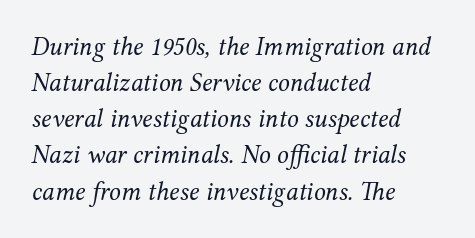
What's the leading like? Ordinary, nothing unusual. The paragraph has a hard left edge and a soft right edge. The glyphs look as if they've been sheared to an angle. The space beneath each line is pristine and unruled. Tracking value appears to be zero — textbook default spacing. Each stroke keeps to a modest, everyday thickness or less.
